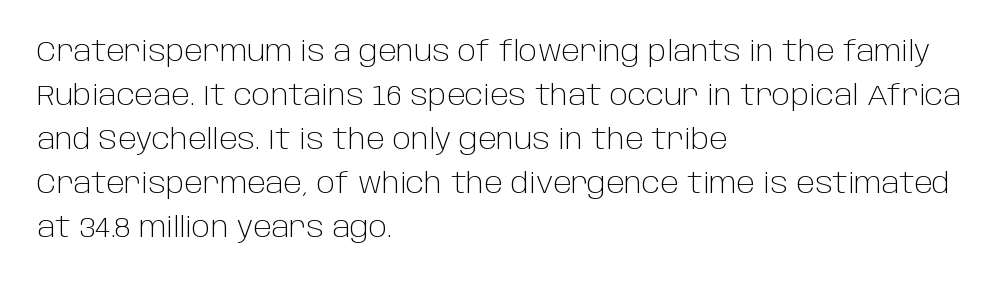
Proportional: the letters do not fall into vertical columns. Check under the words: just untouched page. Look at the tracking — it's just the regular setting, nothing added. Which margin do the lines hug? The left one — the right edge is uneven.
